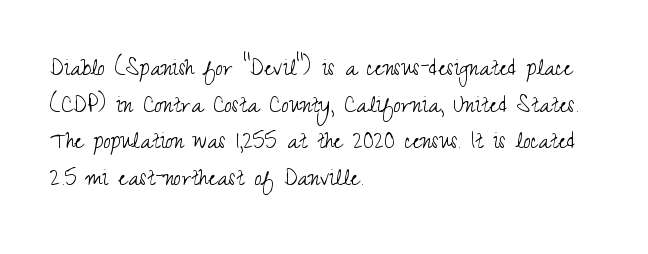
Reading down the block, your eye returns to a fixed left position each line. Do the letters lean? They stand straight. The strip under each line holds only bare page. Bold? No — there's no thickening of the strokes. Line spacing here is normal. Glyph-to-glyph distance matches everyday printed text.
